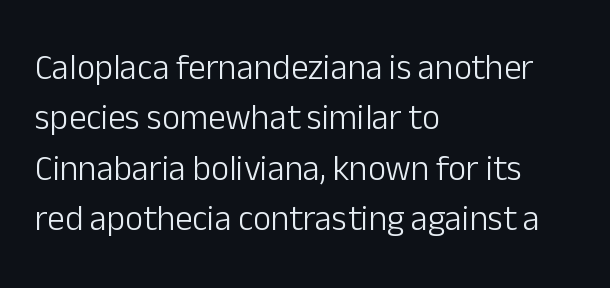
Nothing unusual about the tracking: characters are spaced as the font intends. Style check: upright. Typographically, this falls in the sans-serif category. The letters advance in unequal steps, a hallmark of proportional type.
